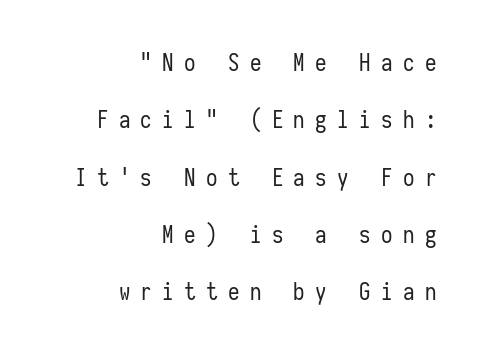
{"italic": "no", "bold": "no", "underline": "no", "align": "right", "line_spacing": "loose", "line_spacing_ratio": 2.49, "letter_spacing": "wide", "letter_spacing_em": 0.45, "glyph_px": 23}
